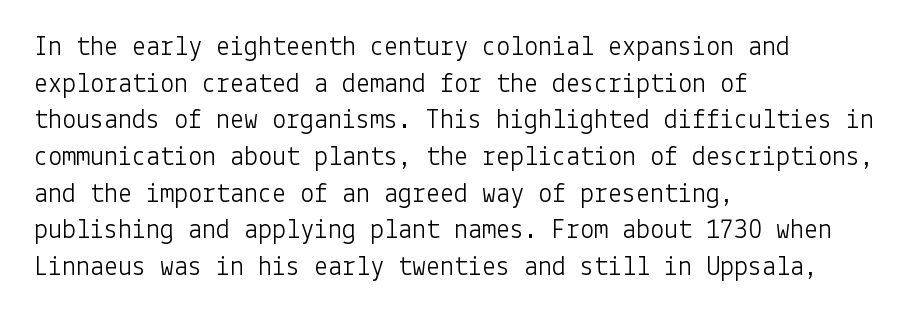
The image shows 28 px light sans-serif type, upright; set left-aligned, normal line spacing (1.31x), normal letter spacing, not underlined; low stroke contrast and a medium x-height.
